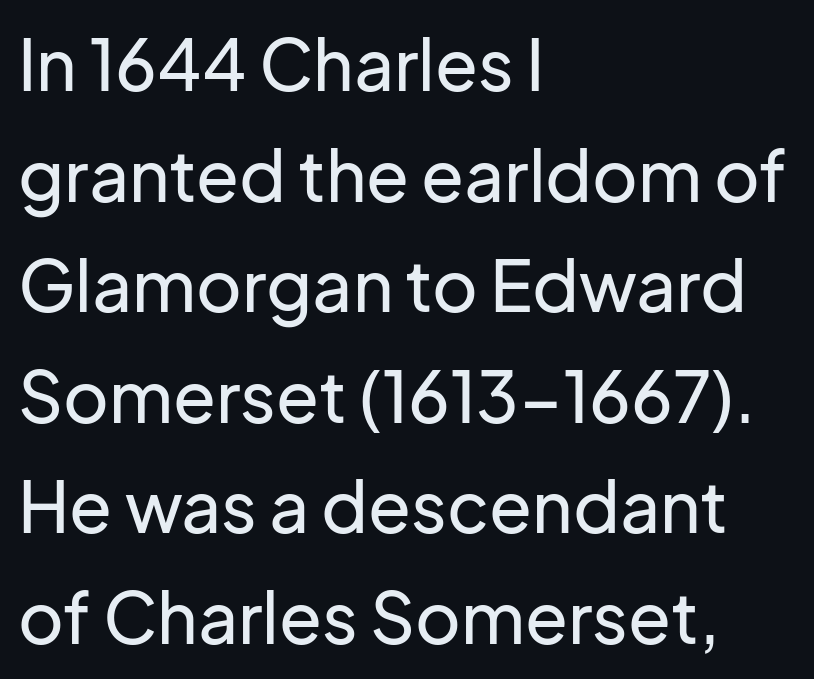
The axis of the letterforms is exactly vertical. What's the leading like? Ordinary, nothing unusual. Font category for this specimen: sans-serif. Visually the block forms a straight wall on the left and a jagged coastline on the right. Here the designer chose a conventional face with non-uniform glyph widths. The letterforms sit shoulder to shoulder at normal distance.
